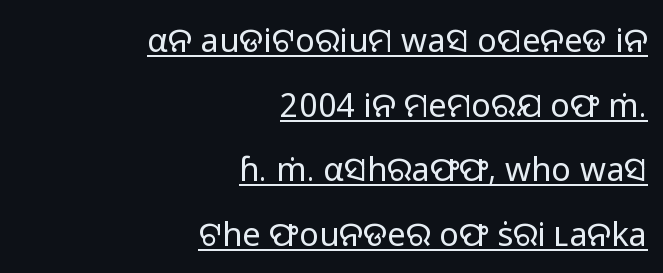
{"serif": "no", "italic": "no", "bold": "no", "weight": "regular", "width": "normal", "stroke_contrast": "low", "x_height": "medium", "monospaced": "no", "underline": "yes", "align": "right", "line_spacing": "loose", "line_spacing_ratio": 1.96, "letter_spacing": "normal", "letter_spacing_em": 0.0, "glyph_px": 33}
